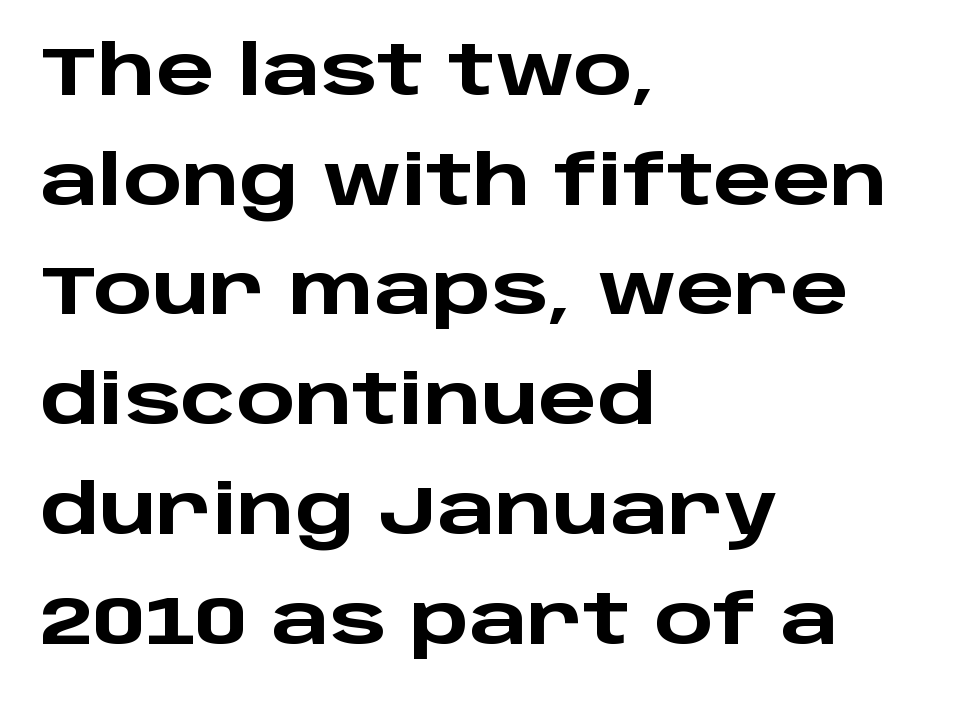
The image shows 69 px heavy, wide sans-serif type, upright; set left-aligned, normal line spacing (1.59x), normal letter spacing, not underlined; low stroke contrast and a large x-height.
